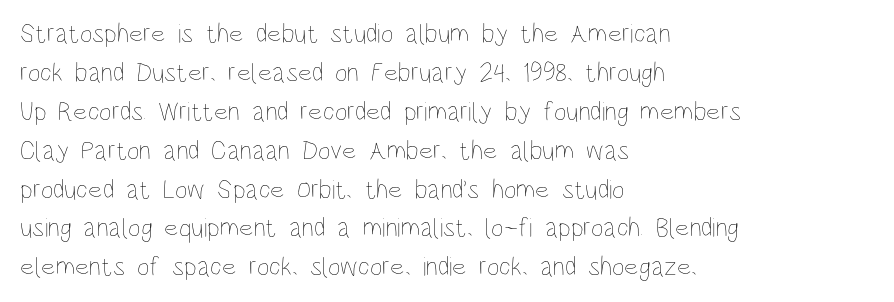
The image shows 27 px text type, upright; set left-aligned, normal line spacing (1.44x), normal letter spacing, not underlined.
